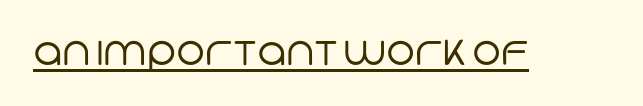
The text was rendered using a sans face with plain stroke endings. A continuous stroke trails under the words, as in a hyperlink. Tracking here is standard; glyphs follow each other at the usual distance. The letters look calm and open, with moderate or lighter stems. Do the characters align in a grid? No, the font is proportional.
